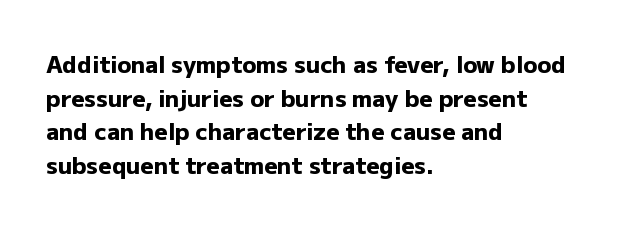
Q: Is the text bold? A: Yes.
Q: Is the text italic (slanted)? A: No, it is upright.
Q: Is the text underlined? A: No.
Q: How is the paragraph aligned? A: Left-aligned.
Q: Is the spacing between letters normal or unusually wide? A: Normal.
Q: Is the spacing between lines tight, normal or loose? A: Normal.
